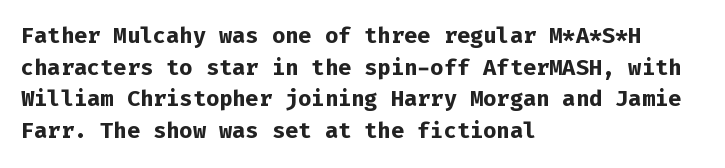
The image shows 22 px bold type, upright; set left-aligned, normal line spacing (1.44x), normal letter spacing, not underlined.
